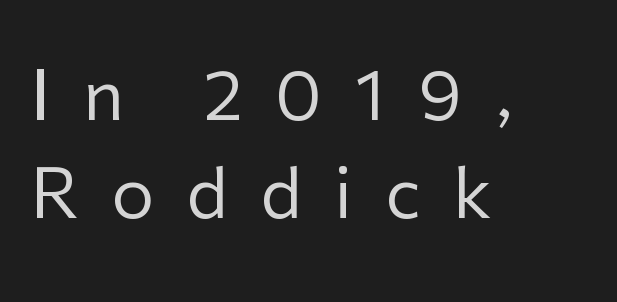
Q: Is the text bold? A: No.
Q: Is the text italic (slanted)? A: No, it is upright.
Q: Is the typeface a serif or a sans-serif typeface? A: Sans-serif.
Q: Is the text underlined? A: No.
Q: How is the paragraph aligned? A: Left-aligned.
Q: Is the spacing between letters normal or unusually wide? A: Unusually wide.
Q: Is the spacing between lines tight, normal or loose? A: Normal.
Q: Width (condensed, normal, or wide)? A: Normal.
Q: Stroke contrast? A: Low.
Q: x-height? A: Medium.
Q: Monospaced? A: No.
